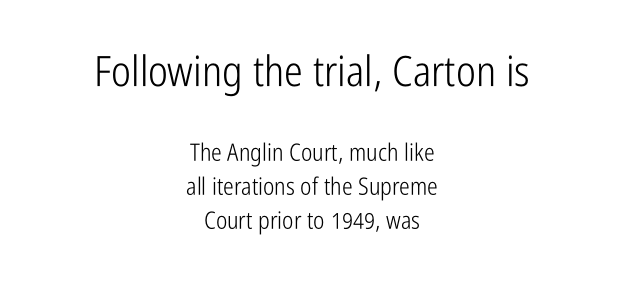
The image shows 42 px light, condensed sans-serif type, upright; set centered, normal line spacing (1.4x), normal letter spacing, not underlined; the first (top) block is 1.75x larger; low stroke contrast and a medium x-height.
